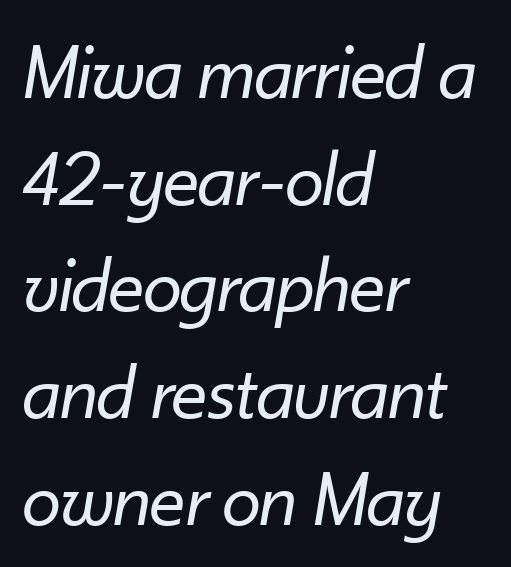
{"italic": "yes", "lean": "right", "slant_degrees": 10, "bold": "no", "weight": "regular", "width": "normal", "stroke_contrast": "low", "x_height": "small", "monospaced": "no", "underline": "no", "align": "left", "line_spacing": "normal", "line_spacing_ratio": 1.35, "letter_spacing": "normal", "letter_spacing_em": 0.0, "glyph_px": 79}
